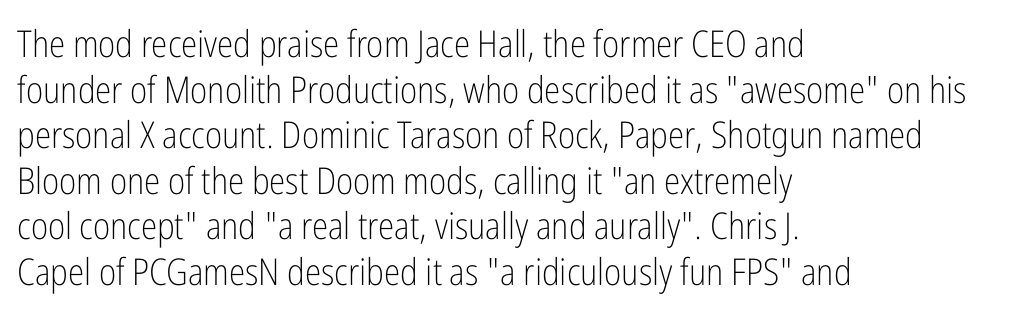
The image shows 37 px light, condensed sans-serif type, upright; set left-aligned, line spacing 1.23x, normal letter spacing, not underlined; low stroke contrast and a medium x-height.
